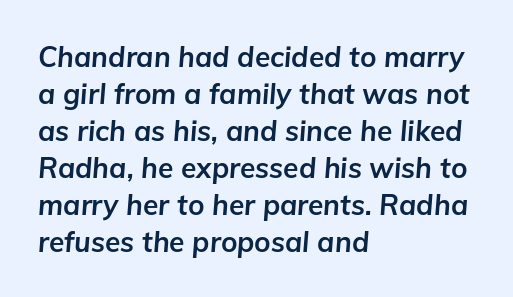
{"italic": "yes", "lean": "right", "slant_degrees": 5, "bold": "yes", "weight": "bold", "width": "normal", "stroke_contrast": "low", "x_height": "medium", "monospaced": "no", "underline": "no", "align": "left", "line_spacing": "normal", "line_spacing_ratio": 1.32, "letter_spacing": "normal", "letter_spacing_em": 0.0, "glyph_px": 28}
